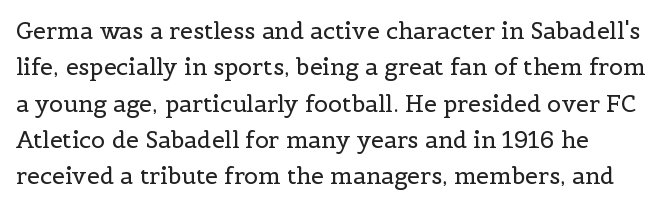
Quick note: not italic, upright. What stands out about the letter spacing? Nothing — it is the standard amount. Think standard paragraph weight, or any step lighter than that. Summary of vertical rhythm: regular, with standard interline spacing. The baseline area is clear.
